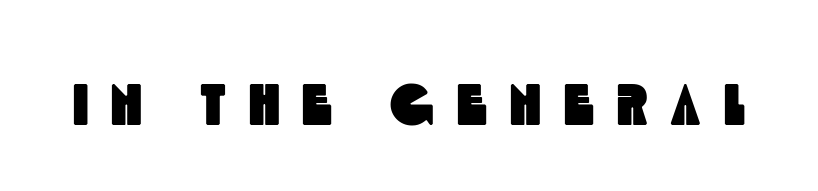
{"serif": "no", "width": "condensed", "x_height": "large", "monospaced": "no", "underline": "no", "letter_spacing": "wide", "letter_spacing_em": 0.39, "glyph_px": 59}
